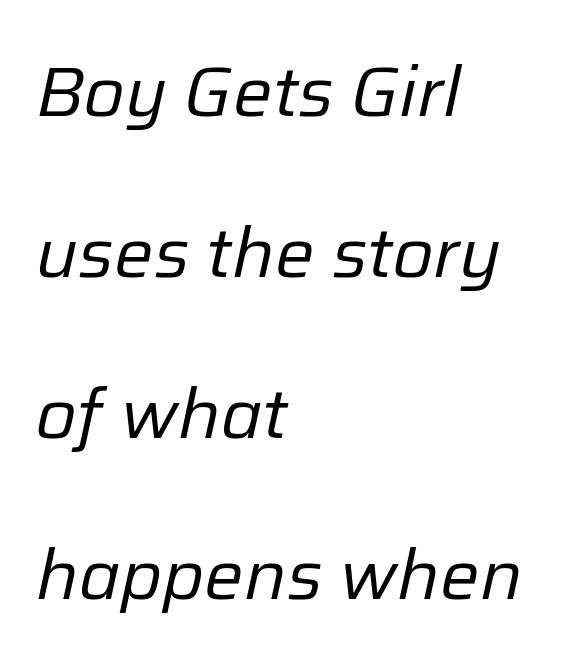
{"italic": "yes", "lean": "right", "slant_degrees": 12, "bold": "no", "weight": "regular", "width": "normal", "stroke_contrast": "low", "x_height": "medium", "monospaced": "no", "underline": "no", "align": "left", "line_spacing": "loose", "line_spacing_ratio": 2.3, "letter_spacing": "normal", "letter_spacing_em": 0.0, "glyph_px": 70}
